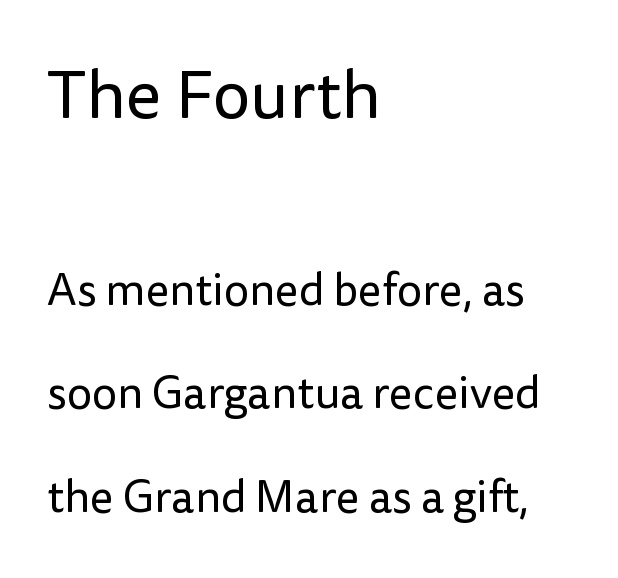
Serif or sans? Sans — the stroke terminals are bare. The rendering uses natural spacing where letterforms have individual widths. Each word holds together tightly as a unit, with standard inter-letter gaps. The cut favours lightness, reaching ordinary text weight at its darkest.
